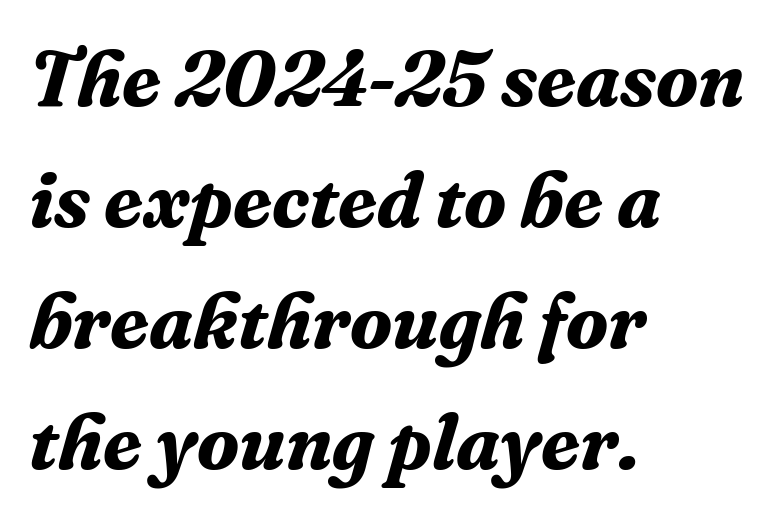
Regarding serifs, this sample has them. Casual observation: everything's shoved over to the left. The letters are slanted; this is an italic face. Whoever set this chose a conventional vertical rhythm.
